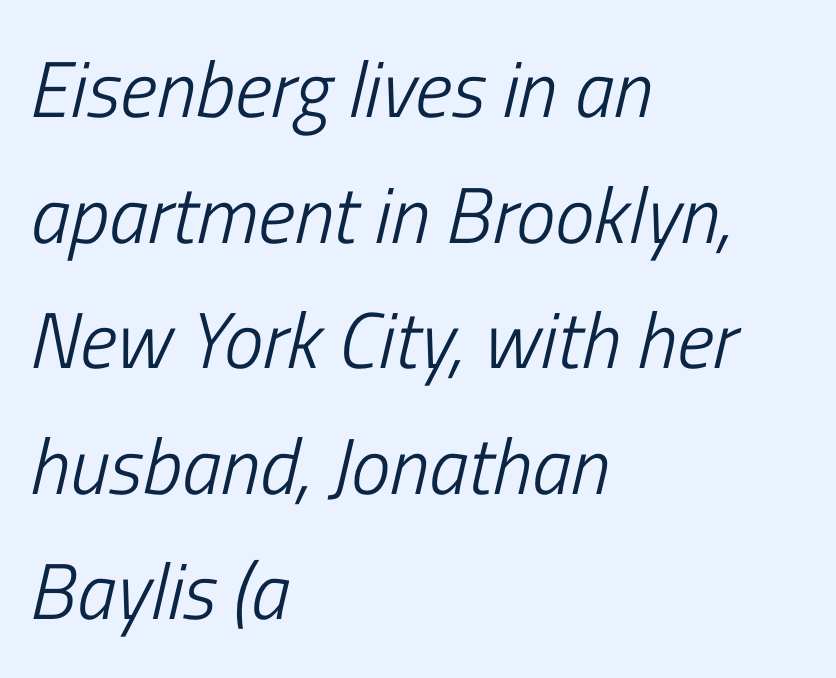
Do the characters align in a grid? No, the font is proportional. Honestly, the letter spacing is just normal — you wouldn't notice it. Alignment: flush left. What's the leading like? Ordinary, nothing unusual. These glyphs show unthickened strokes, regular width or finer.
